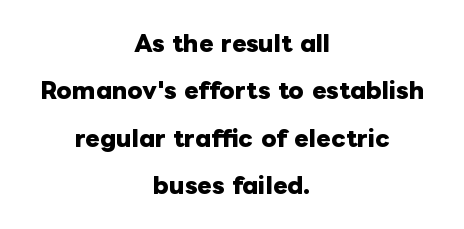
{"italic": "no", "bold": "yes", "underline": "no", "align": "center", "line_spacing": "loose", "line_spacing_ratio": 2.15, "letter_spacing": "normal", "letter_spacing_em": 0.0, "glyph_px": 22}
